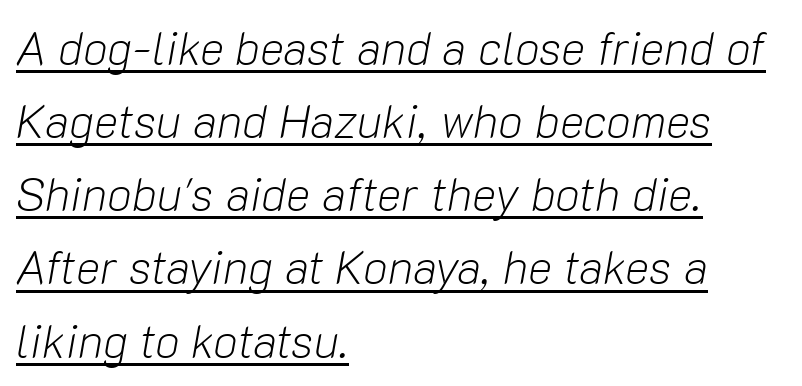
Q: Is the text bold? A: No.
Q: Is the text italic (slanted)? A: Yes, it leans right by about 10 degrees.
Q: Is the text underlined? A: Yes.
Q: How is the paragraph aligned? A: Left-aligned.
Q: Is the spacing between letters normal or unusually wide? A: Normal.
Q: Is the spacing between lines tight, normal or loose? A: Normal.
Q: Width (condensed, normal, or wide)? A: Normal.
Q: Stroke contrast? A: Low.
Q: x-height? A: Medium.
Q: Monospaced? A: No.
